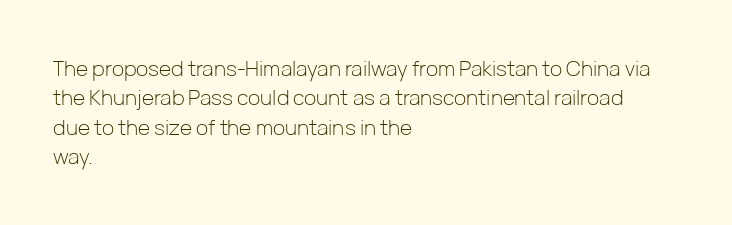
A clean baseline with only descenders dipping below it. If you drew a line through each stem, it would be perfectly vertical. Honestly, the row spacing looks completely unremarkable. Is this a heavy cut? Hardly; it is regular or lighter.
